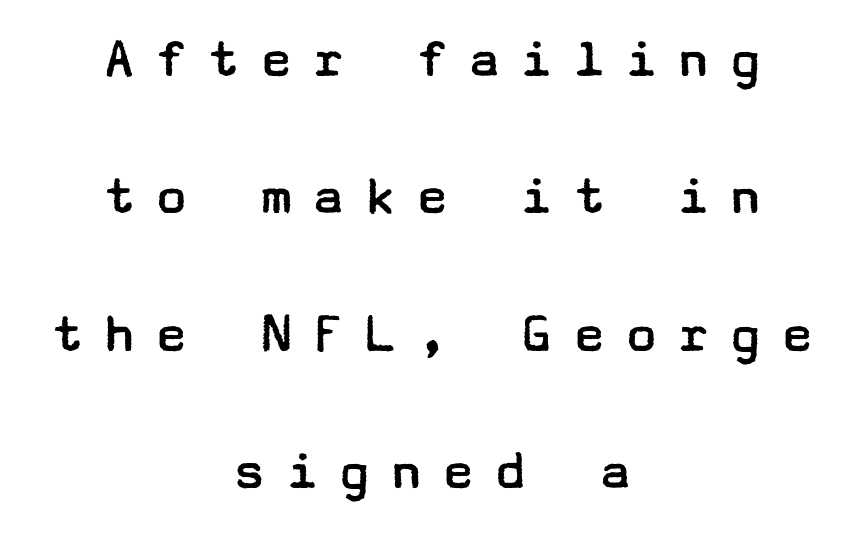
Q: Is the text bold? A: No.
Q: Is the text italic (slanted)? A: No, it is upright.
Q: Is the typeface a serif or a sans-serif typeface? A: Sans-serif.
Q: Is the text underlined? A: No.
Q: How is the paragraph aligned? A: Centered.
Q: Is the spacing between letters normal or unusually wide? A: Unusually wide.
Q: Is the spacing between lines tight, normal or loose? A: Loose.
Q: Width (condensed, normal, or wide)? A: Wide.
Q: Stroke contrast? A: Low.
Q: x-height? A: Medium.
